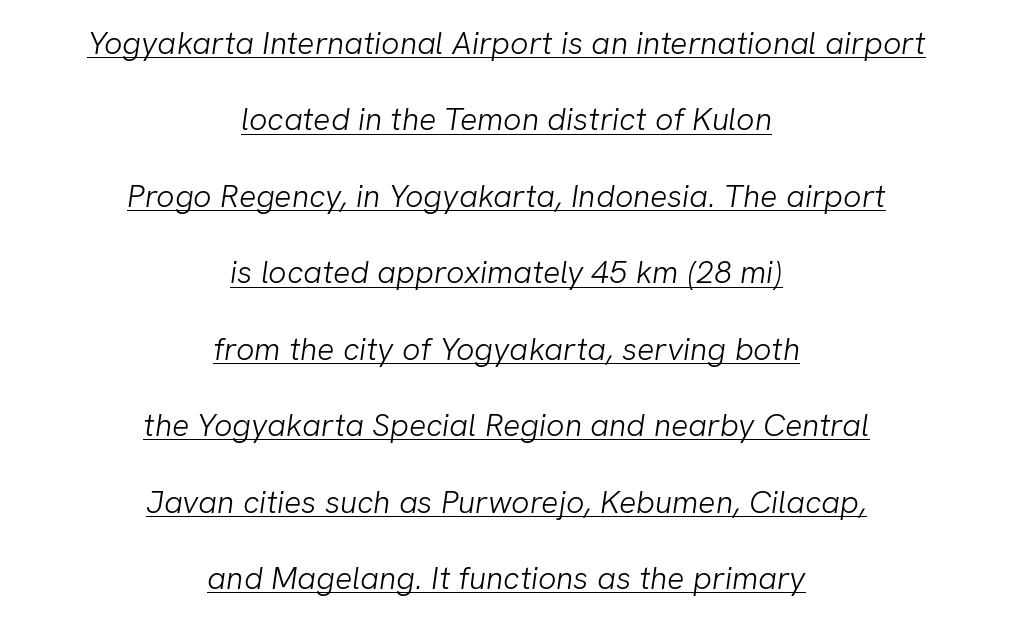
{"serif": "no", "bold": "no", "weight": "light", "width": "normal", "stroke_contrast": "low", "x_height": "medium", "monospaced": "no", "underline": "yes", "align": "center", "line_spacing": "loose", "line_spacing_ratio": 2.39, "letter_spacing": "normal", "letter_spacing_em": 0.0, "glyph_px": 32}
